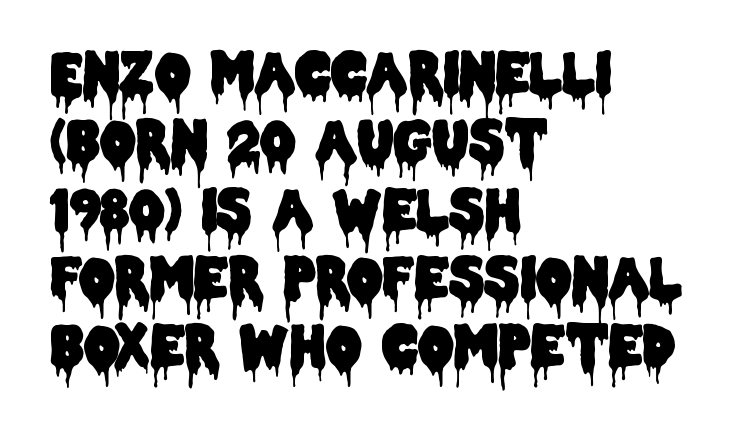
The horizontal fit of the characters is conventional and even. Visually the block forms a straight wall on the left and a jagged coastline on the right. Unmarked baselines from the first word to the last. These lines are rendered in a variable-pitch font.
